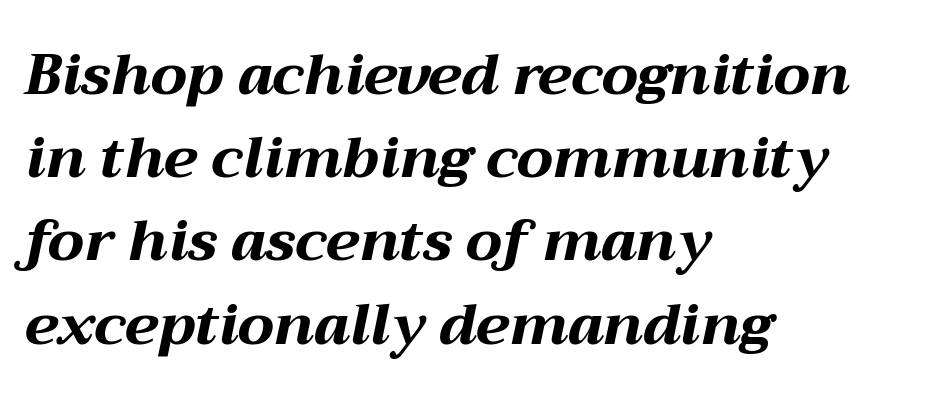
{"italic": "yes", "lean": "right", "slant_degrees": 12, "bold": "yes", "weight": "bold", "width": "wide", "stroke_contrast": "medium", "x_height": "medium", "monospaced": "no", "underline": "no", "align": "left", "line_spacing": "normal", "line_spacing_ratio": 1.46, "letter_spacing": "normal", "letter_spacing_em": 0.0, "glyph_px": 57}
